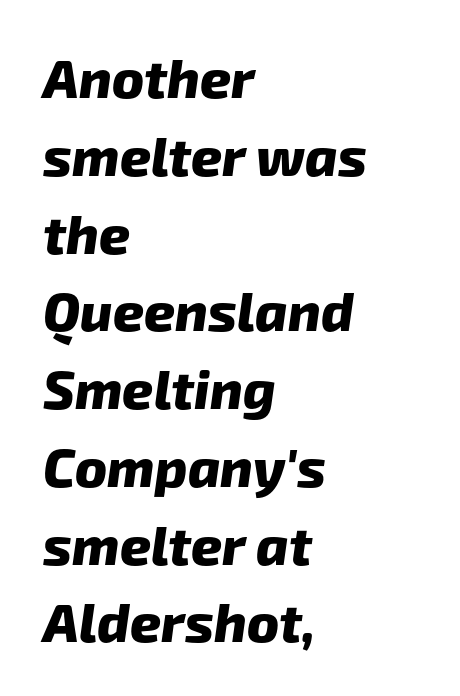
{"serif": "no", "bold": "yes", "weight": "heavy", "width": "normal", "stroke_contrast": "low", "x_height": "medium", "monospaced": "no", "underline": "no", "align": "left", "line_spacing": "normal", "line_spacing_ratio": 1.44, "letter_spacing": "normal", "letter_spacing_em": 0.0, "glyph_px": 54}
